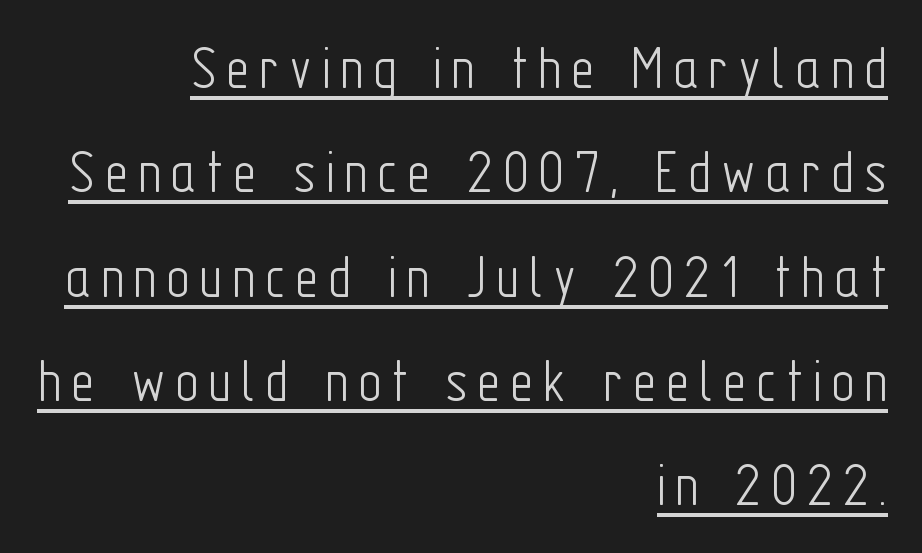
The image shows 64 px light, condensed sans-serif type, upright; set right-aligned, normal line spacing (1.63x), underlined; low stroke contrast and a medium x-height.
